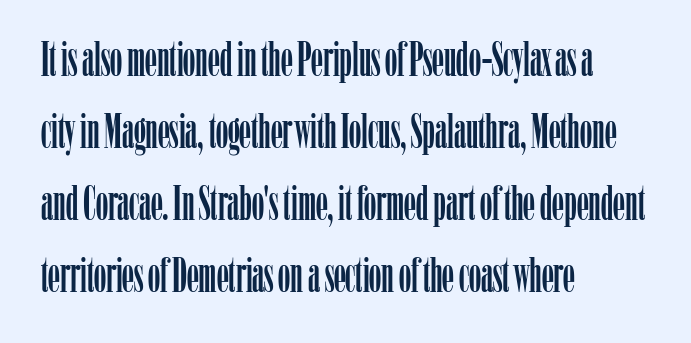
The image shows 48 px condensed serif type, upright; set left-aligned, normal line spacing (1.5x), normal letter spacing, not underlined; low stroke contrast and a medium x-height.
